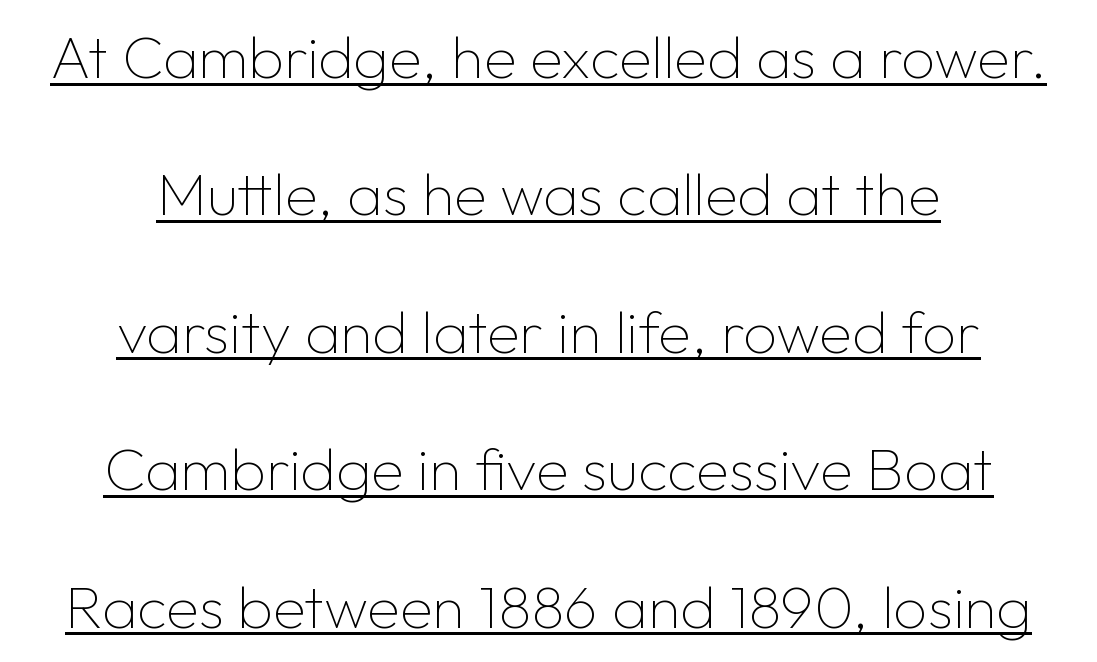
Quick note: not italic, upright. In terms of leading, this rendering errs on the spacious side. Examine the stroke ends and you'll find no serifs. A centered setting, common on invitations and titles, is used for this passage. Observe the ordinary spacing: letters are neighbours, not strangers.
